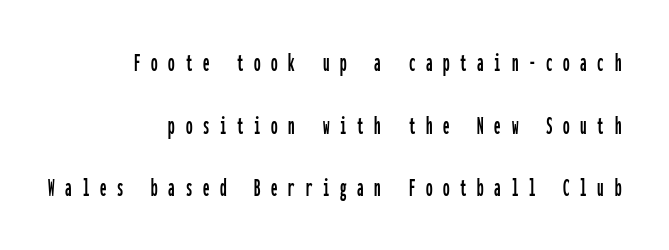
Q: Is the text italic (slanted)? A: No, it is upright.
Q: Is the text underlined? A: No.
Q: How is the paragraph aligned? A: Right-aligned.
Q: Is the spacing between letters normal or unusually wide? A: Unusually wide.
Q: Is the spacing between lines tight, normal or loose? A: Loose.
